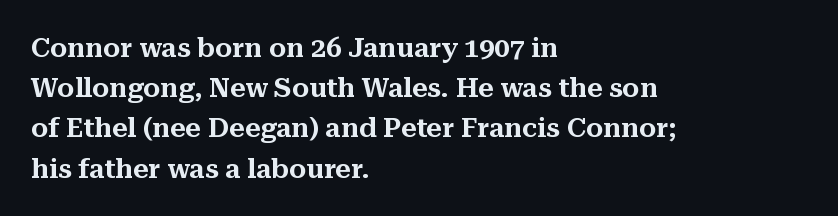
Summary of vertical rhythm: regular, with standard interline spacing. No italicization has been applied; the sample stays upright. One-word summary of the alignment: left. The line texture is even and compact thanks to regular tracking. The space directly below the letters is spotless.
